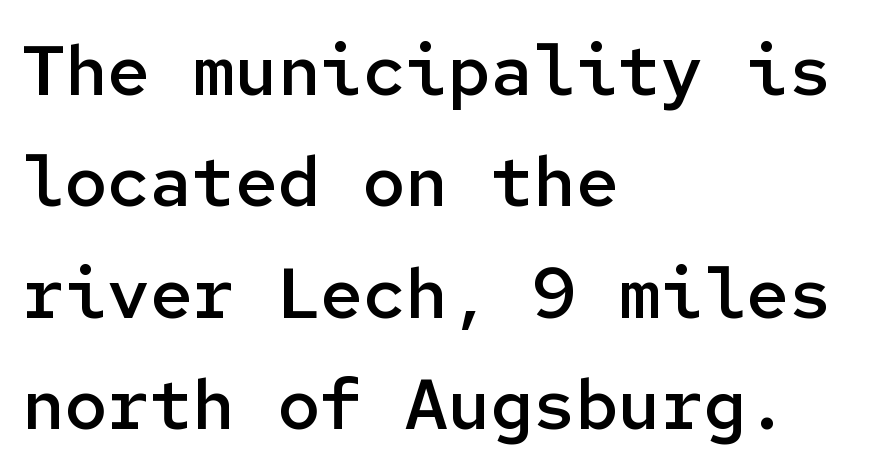
The image shows 71 px semibold sans-serif type, upright, monospaced; set left-aligned, normal line spacing (1.57x), normal letter spacing, not underlined; low stroke contrast and a medium x-height.
